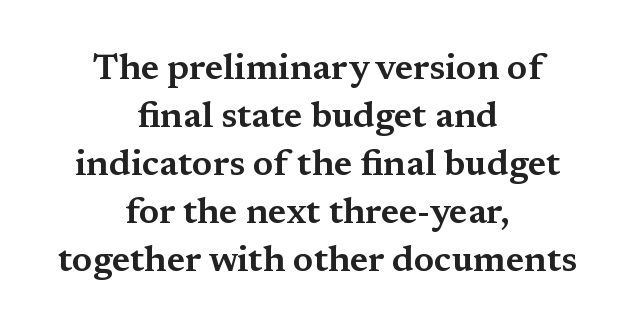
This sample has the flowing, uneven cadence of proportional lettering. No italicization has been applied; the sample stays upright. Descenders are the only things crossing below the line. Short note: letters normally spaced.
